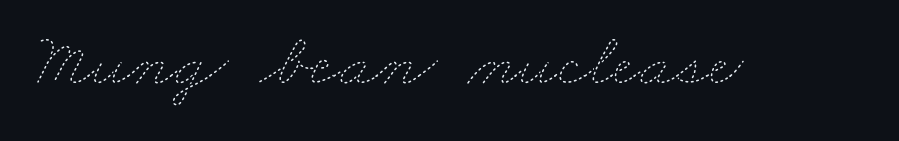
Q: Is the text bold? A: No.
Q: Is the text underlined? A: No.
Q: Is the spacing between letters normal or unusually wide? A: Normal.
Q: Width (condensed, normal, or wide)? A: Wide.
Q: Stroke contrast? A: Low.
Q: x-height? A: Small.
Q: Monospaced? A: No.
